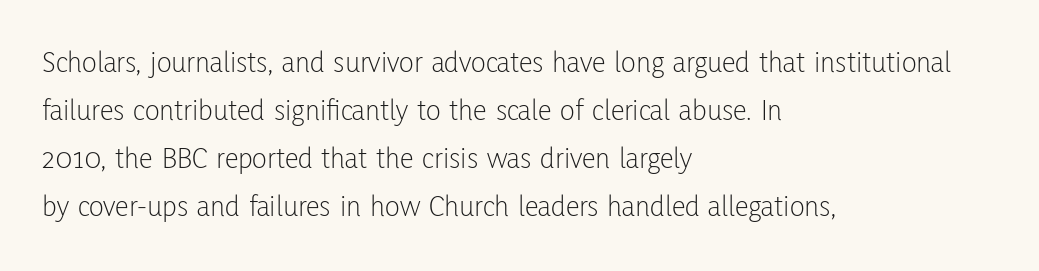
A student would call this left alignment; a typographer would say flush left, rag right. Each letter keeps its own natural width here, so spacing adapts to shape. The foot of each line stays bare and open. The typeface has the unassuming heft of standard copy or less.
